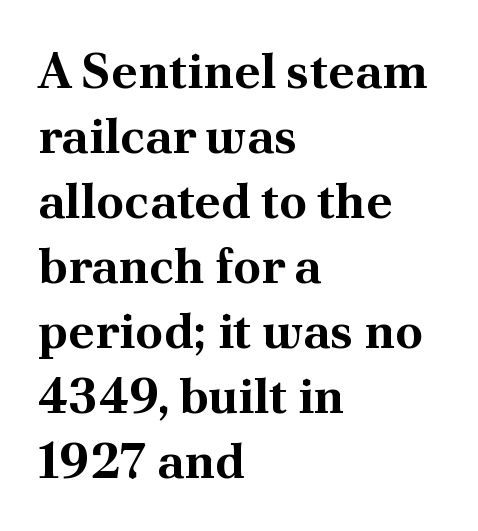
The horizontal fit of the characters is conventional and even. Whoever set this chose a conventional vertical rhythm. Check the space under the baseline: it is left empty. Serif or sans? Serif — the stroke terminals have little feet.
